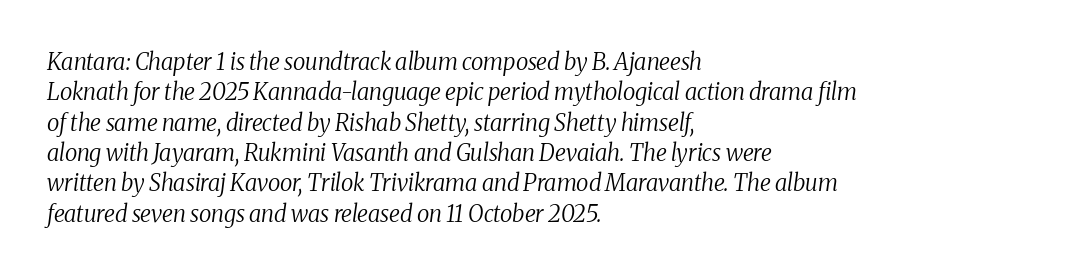
{"italic": "yes", "lean": "right", "slant_degrees": 8, "bold": "no", "underline": "no", "align": "left", "line_spacing": "normal", "line_spacing_ratio": 1.32, "letter_spacing": "normal", "letter_spacing_em": 0.0, "glyph_px": 23}
